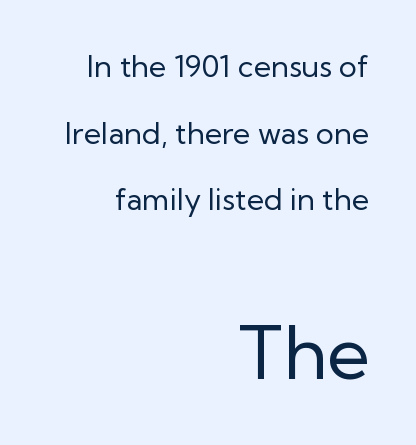
Q: Is the text bold? A: No.
Q: Is the text italic (slanted)? A: No, it is upright.
Q: Is the typeface a serif or a sans-serif typeface? A: Sans-serif.
Q: Is the text underlined? A: No.
Q: How is the paragraph aligned? A: Right-aligned.
Q: Is the spacing between letters normal or unusually wide? A: Normal.
Q: Is the spacing between lines tight, normal or loose? A: Loose.
Q: Which block of text is set in a larger size, the first (top) or the second (bottom)? A: The second (bottom) one.
Q: Width (condensed, normal, or wide)? A: Normal.
Q: Stroke contrast? A: Low.
Q: x-height? A: Medium.
Q: Monospaced? A: No.
